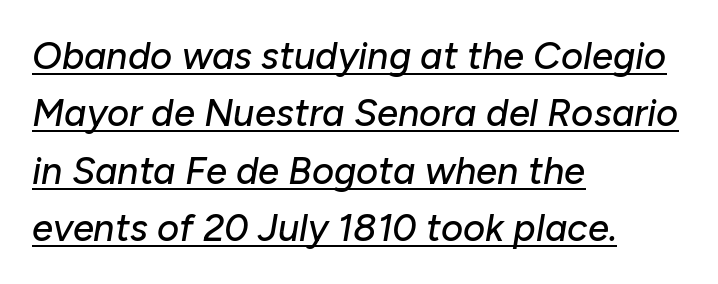
Inter-character spacing is left at the font's built-in metrics. It's the slanting kind of type. The setting favours the left margin, as ordinary paragraphs usually do. A rule runs beneath these lines of type. Looks like regular typesetting: each glyph gets only the width it needs. Successive baselines arrive at the customary interval.
